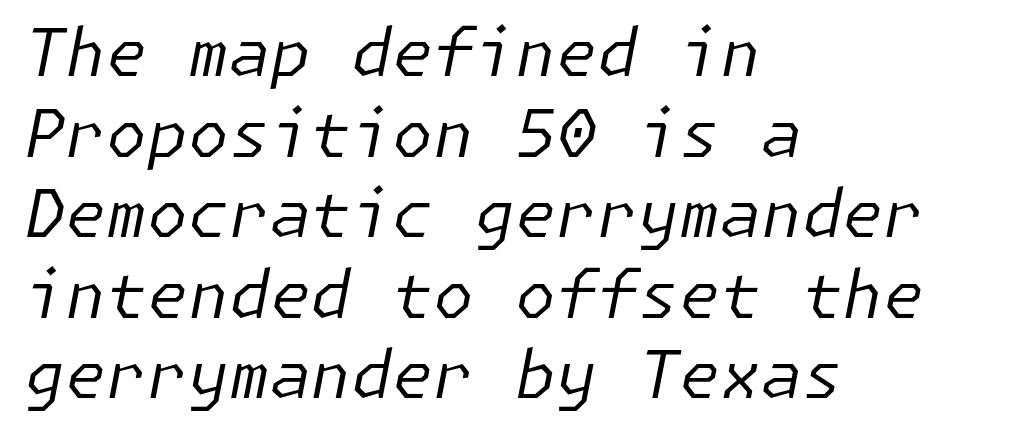
The weight tops out at a normal text grade. Would a proofreader flag this as italicized? Yes. Teacher's note: observe the even left margin — that is flush-left alignment. Beneath every word, the page is bare. Honestly, the letter spacing is just normal — you wouldn't notice it.
